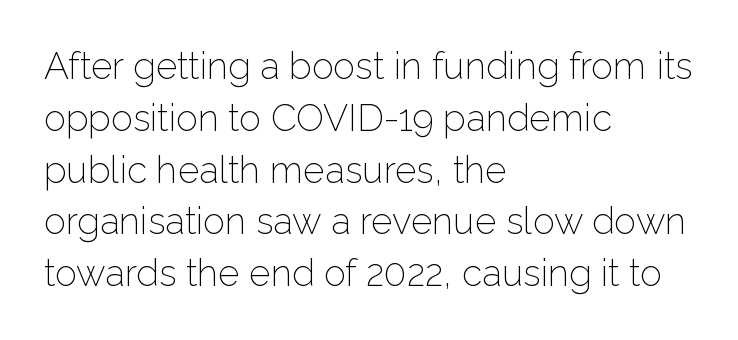
Q: Is the text bold? A: No.
Q: Is the text italic (slanted)? A: No, it is upright.
Q: Is the typeface a serif or a sans-serif typeface? A: Sans-serif.
Q: Is the text underlined? A: No.
Q: How is the paragraph aligned? A: Left-aligned.
Q: Is the spacing between letters normal or unusually wide? A: Normal.
Q: Is the spacing between lines tight, normal or loose? A: Normal.
Q: Width (condensed, normal, or wide)? A: Normal.
Q: Stroke contrast? A: Low.
Q: x-height? A: Medium.
Q: Monospaced? A: No.
